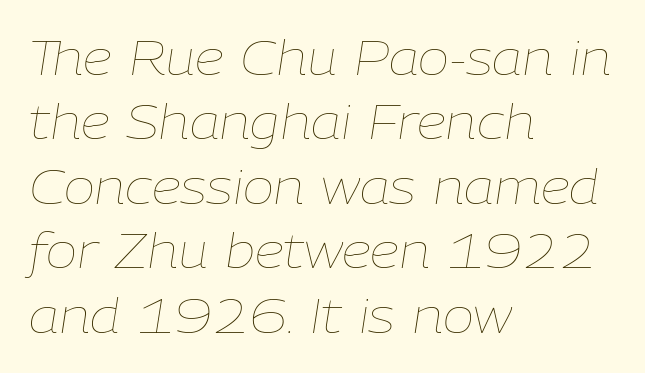
There is no visible air inserted between adjacent glyphs. These glyphs show unthickened strokes, regular width or finer. The paragraph has a hard left edge and a soft right edge. The vertical gap from one line to the next is medium. The glyphs look as if they've been sheared to an angle.
